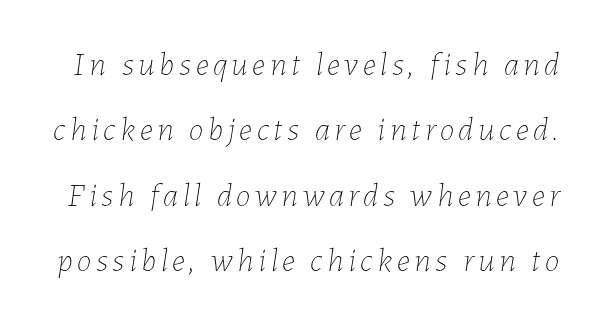
Q: Is the text bold? A: No.
Q: Is the text italic (slanted)? A: Yes, it leans right by about 7 degrees.
Q: Is the text underlined? A: No.
Q: Is the spacing between lines tight, normal or loose? A: Loose.
Q: Width (condensed, normal, or wide)? A: Normal.
Q: Stroke contrast? A: Low.
Q: x-height? A: Medium.
Q: Monospaced? A: No.
